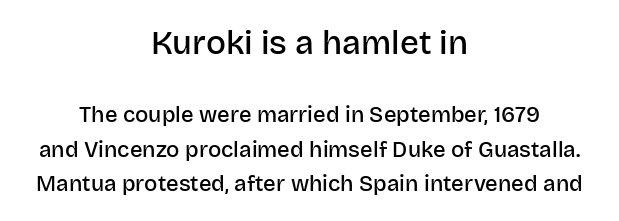
The line-height multiplier appears to be the usual default. To sum up the face: it is a sans, with no serifs. A semibold gives these letters moderate extra thickness, short of bold. Unmarked baselines from the first word to the last. Neither beginnings nor endings align; midpoints do.
